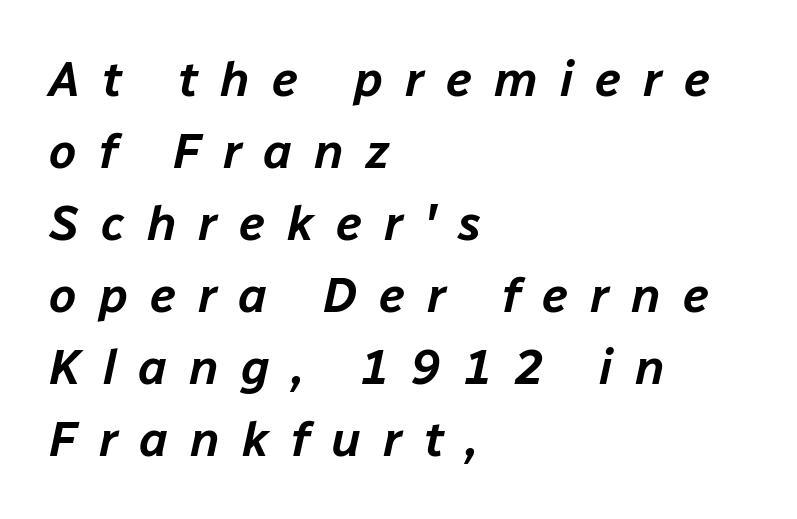
{"italic": "yes", "lean": "right", "slant_degrees": 12, "width": "normal", "stroke_contrast": "low", "x_height": "medium", "monospaced": "no", "underline": "no", "align": "left", "line_spacing": "normal", "line_spacing_ratio": 1.47, "letter_spacing": "wide", "letter_spacing_em": 0.45, "glyph_px": 49}
